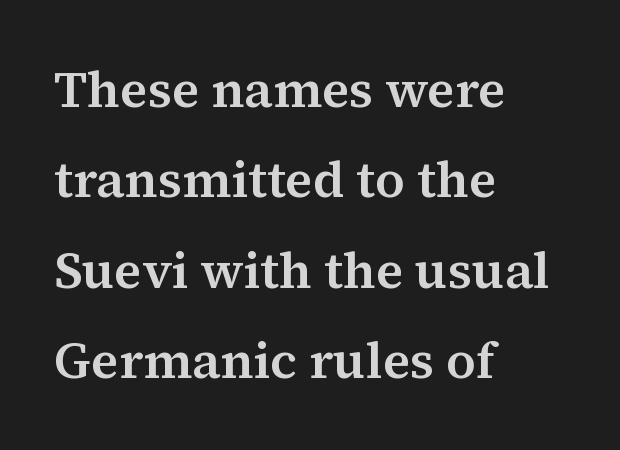
Q: Is the text italic (slanted)? A: No, it is upright.
Q: Is the typeface a serif or a sans-serif typeface? A: Serif.
Q: Is the text underlined? A: No.
Q: How is the paragraph aligned? A: Left-aligned.
Q: Is the spacing between letters normal or unusually wide? A: Normal.
Q: Width (condensed, normal, or wide)? A: Normal.
Q: Stroke contrast? A: Medium.
Q: x-height? A: Medium.
Q: Monospaced? A: No.
